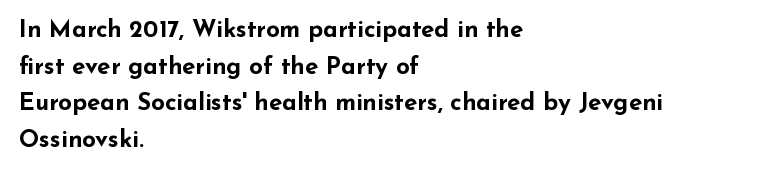
A typesetter would call this zero additional tracking. The letters stand upright; this is a roman face. Regular leading. The passage is arranged the way most books set body copy — flush left. Rule under the text: the space is simply empty. Strokes here are thick enough to call this a true bold.
